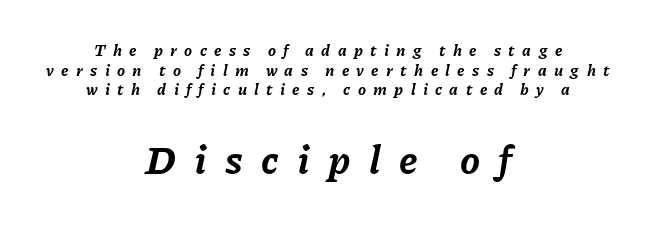
{"italic": "yes", "lean": "right", "slant_degrees": 11, "bold": "yes", "weight": "bold", "width": "normal", "stroke_contrast": "low", "x_height": "medium", "monospaced": "no", "underline": "no", "align": "center", "line_spacing_ratio": 1.22, "letter_spacing": "wide", "letter_spacing_em": 0.46, "larger_block": "second", "size_ratio": 2.5, "glyph_px": 40}
